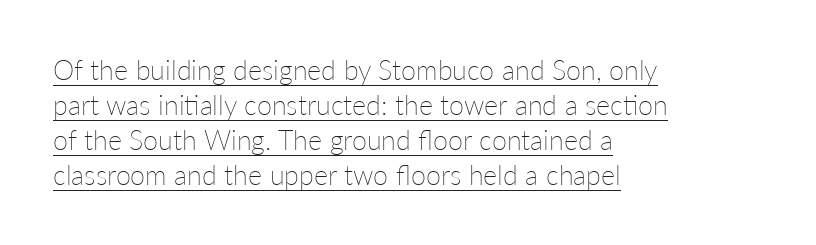
The image shows 27 px text type, upright; set left-aligned, normal line spacing (1.3x), normal letter spacing, underlined.
